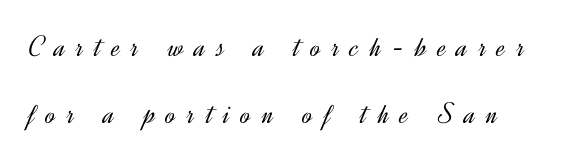
The image shows 30 px light sans-serif type; set loose line spacing (2.23x), unusually wide letter spacing (+0.37 em), not underlined; a small x-height.
